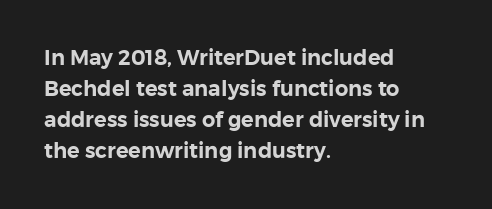
The image shows 21 px text type, upright; set left-aligned, normal line spacing (1.48x), normal letter spacing, not underlined.
